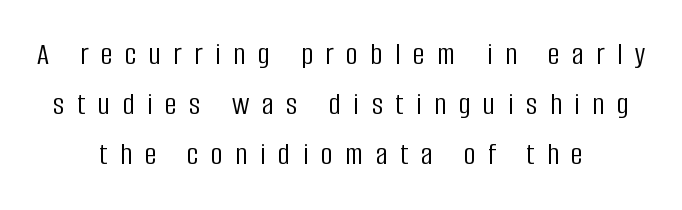
The image shows 32 px light, condensed sans-serif type, upright; set centered, normal line spacing (1.57x), unusually wide letter spacing (+0.4 em), not underlined; low stroke contrast and a large x-height.
